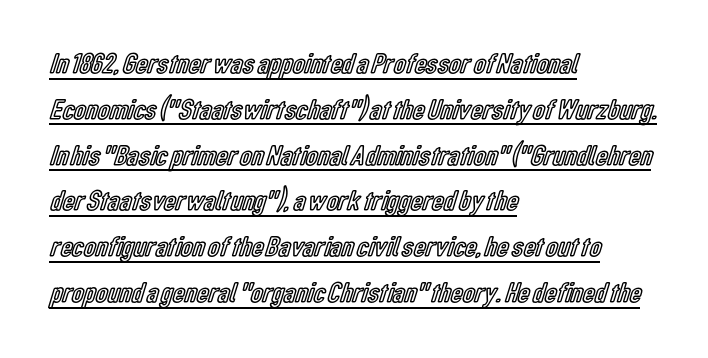
This is underlined copy, the kind a proofreader might mark for attention. Vertically, the passage feels balanced, rows spaced as you'd expect. The passage shown is typed in a proportional face where columns would drift.
